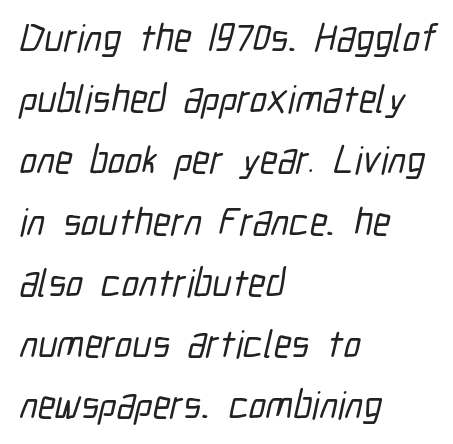
{"serif": "no", "width": "condensed", "stroke_contrast": "low", "x_height": "medium", "monospaced": "no", "underline": "no", "align": "left", "line_spacing": "normal", "line_spacing_ratio": 1.57, "letter_spacing": "normal", "letter_spacing_em": 0.0, "glyph_px": 39}
